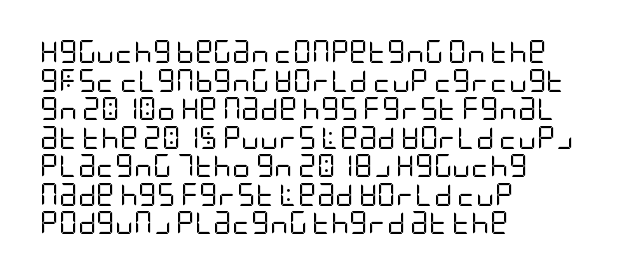
{"italic": "no", "bold": "no", "underline": "no", "align": "left", "line_spacing_ratio": 1.24, "letter_spacing": "normal", "letter_spacing_em": 0.0, "glyph_px": 23}
